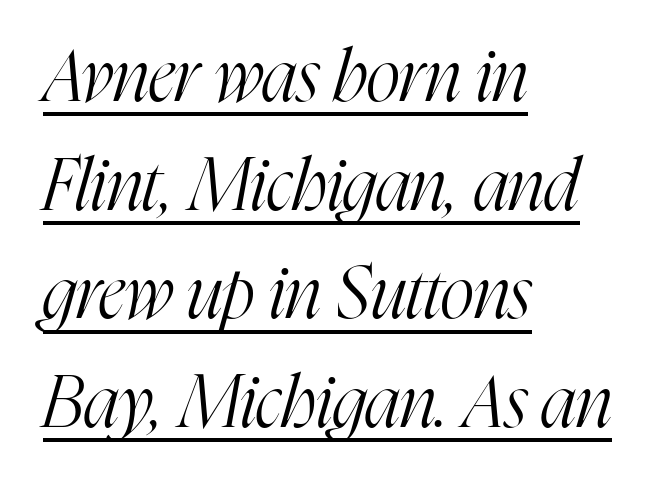
The image shows 72 px light, condensed serif type, italic (leaning right); set left-aligned, normal line spacing (1.51x), normal letter spacing, underlined; high stroke contrast and a medium x-height.
